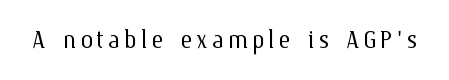
The image shows 32 px light type, upright; set not underlined; medium stroke contrast and a medium x-height.
